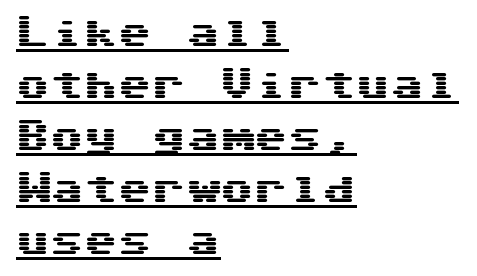
Notice how descenders clear the ascenders below comfortably — that's standard leading. A typesetter would label this face a sans. The tracking reads as untouched default to a designer's eye. Posture: upright roman. The words here are underlined.
